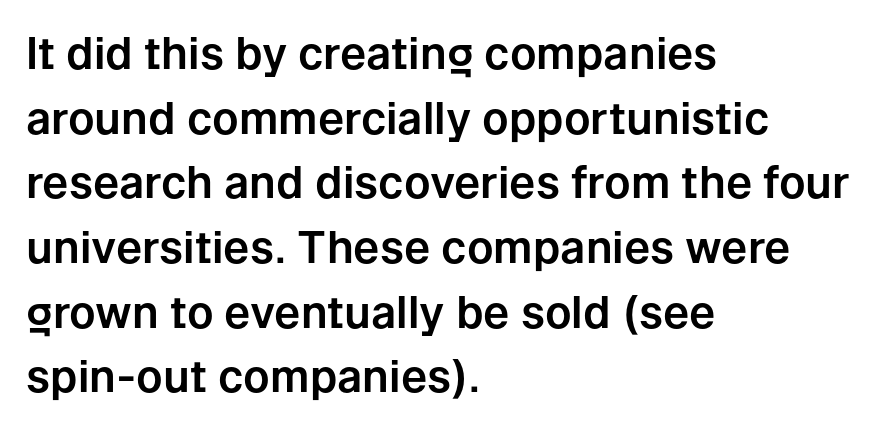
{"serif": "no", "italic": "no", "width": "normal", "stroke_contrast": "low", "x_height": "medium", "monospaced": "no", "underline": "no", "align": "left", "line_spacing": "normal", "line_spacing_ratio": 1.47, "letter_spacing": "normal", "letter_spacing_em": 0.0, "glyph_px": 44}
